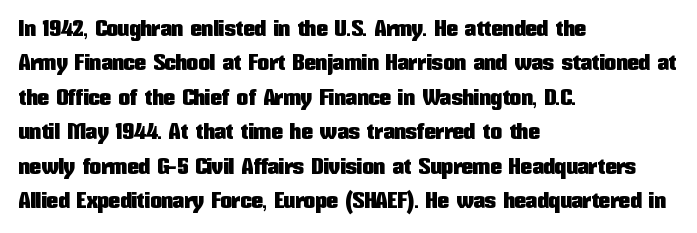
Q: Is the text italic (slanted)? A: No, it is upright.
Q: Is the text underlined? A: No.
Q: How is the paragraph aligned? A: Left-aligned.
Q: Is the spacing between letters normal or unusually wide? A: Normal.
Q: Is the spacing between lines tight, normal or loose? A: Normal.
